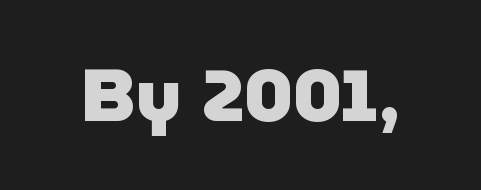
Q: Is the text bold? A: Yes.
Q: Is the text italic (slanted)? A: No, it is upright.
Q: Is the typeface a serif or a sans-serif typeface? A: Sans-serif.
Q: Is the text underlined? A: No.
Q: Is the spacing between letters normal or unusually wide? A: Normal.
Q: Width (condensed, normal, or wide)? A: Normal.
Q: Stroke contrast? A: Low.
Q: x-height? A: Medium.
Q: Monospaced? A: No.
